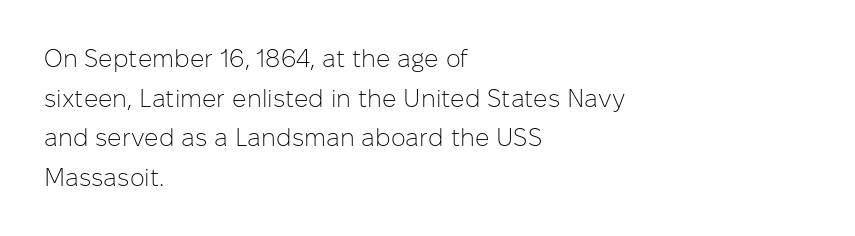
Q: Is the text bold? A: No.
Q: Is the text italic (slanted)? A: No, it is upright.
Q: Is the text underlined? A: No.
Q: How is the paragraph aligned? A: Left-aligned.
Q: Is the spacing between letters normal or unusually wide? A: Normal.
Q: Is the spacing between lines tight, normal or loose? A: Normal.
